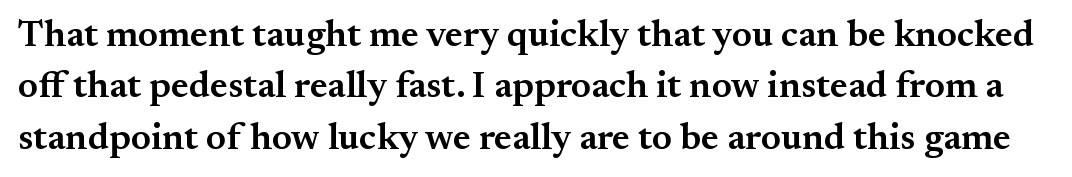
Moderately thickened strokes mark this as semibold type. Are there feet on the stems? There are — it's a serif. Rule under the text: the space is simply empty. Look at the tracking — it's just the regular setting, nothing added.
